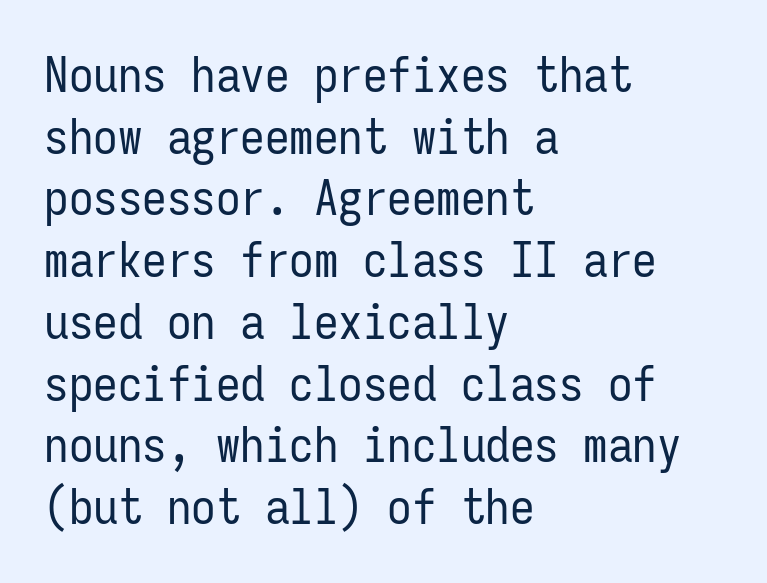
{"serif": "no", "italic": "no", "bold": "no", "weight": "regular", "width": "condensed", "stroke_contrast": "low", "x_height": "medium", "monospaced": "yes", "underline": "no", "align": "left", "line_spacing": "normal", "line_spacing_ratio": 1.26, "letter_spacing": "normal", "letter_spacing_em": 0.0, "glyph_px": 49}
